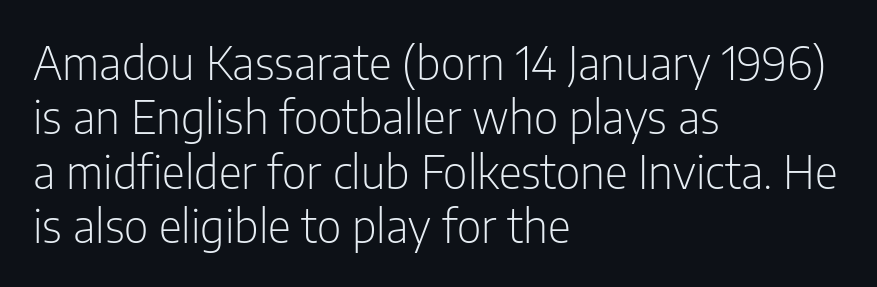
{"serif": "no", "italic": "no", "bold": "no", "weight": "light", "width": "condensed", "stroke_contrast": "low", "x_height": "medium", "monospaced": "no", "underline": "no", "align": "left", "line_spacing_ratio": 1.21, "letter_spacing": "normal", "letter_spacing_em": 0.0, "glyph_px": 45}
